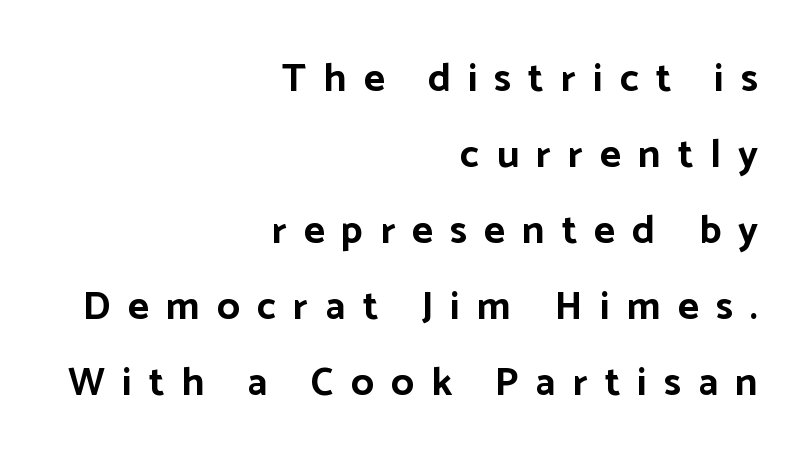
The image shows 40 px bold sans-serif type, upright; set right-aligned, loose line spacing (1.9x), unusually wide letter spacing (+0.43 em), not underlined; low stroke contrast and a medium x-height.
